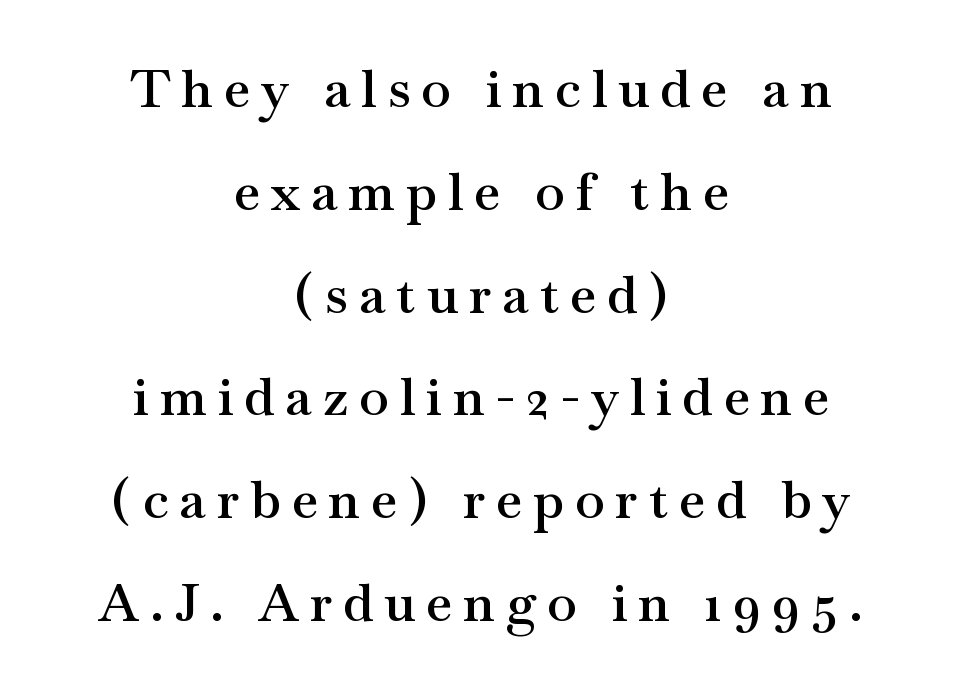
{"serif": "yes", "italic": "no", "bold": "semi", "weight": "semibold", "width": "wide", "stroke_contrast": "medium", "x_height": "small", "monospaced": "no", "underline": "no", "align": "center", "line_spacing": "loose", "line_spacing_ratio": 1.94, "letter_spacing": "wide", "letter_spacing_em": 0.21, "glyph_px": 53}
